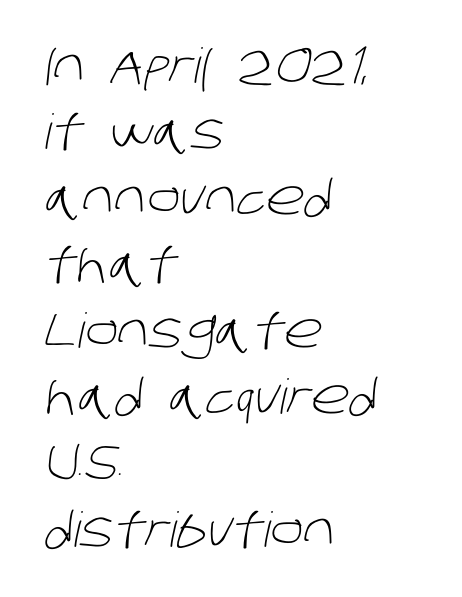
The image shows 48 px light sans-serif type; set left-aligned, normal line spacing (1.38x), normal letter spacing, not underlined; low stroke contrast and a large x-height.
